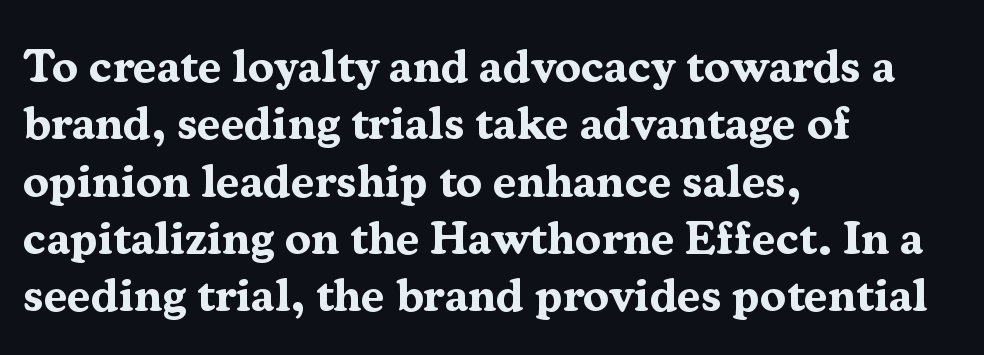
Q: Is the text bold? A: Yes.
Q: Is the text italic (slanted)? A: No, it is upright.
Q: Is the typeface a serif or a sans-serif typeface? A: Serif.
Q: Is the text underlined? A: No.
Q: How is the paragraph aligned? A: Left-aligned.
Q: Is the spacing between letters normal or unusually wide? A: Normal.
Q: Width (condensed, normal, or wide)? A: Normal.
Q: Stroke contrast? A: Medium.
Q: x-height? A: Medium.
Q: Monospaced? A: No.
